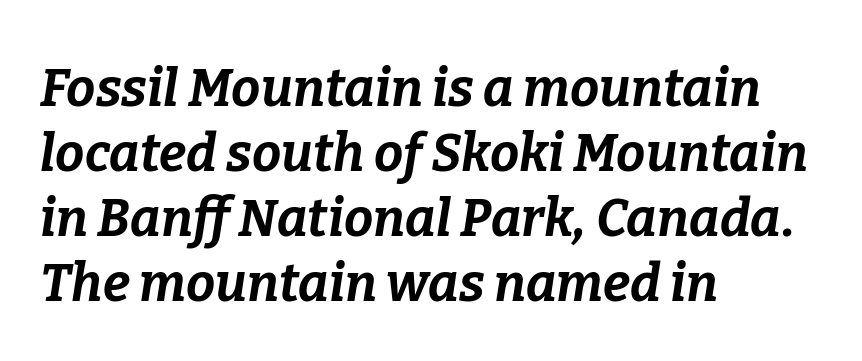
{"italic": "yes", "lean": "right", "slant_degrees": 9, "bold": "yes", "weight": "bold", "width": "normal", "stroke_contrast": "low", "x_height": "medium", "monospaced": "no", "underline": "no", "align": "left", "line_spacing": "normal", "line_spacing_ratio": 1.25, "letter_spacing": "normal", "letter_spacing_em": 0.0, "glyph_px": 52}
